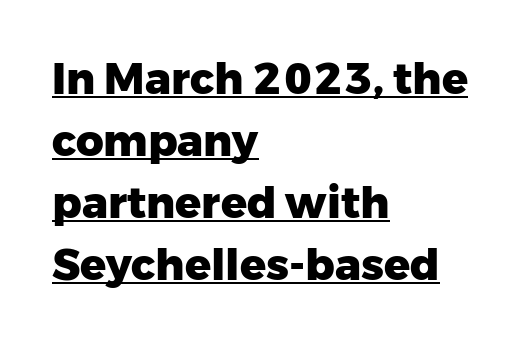
Q: Is the text bold? A: Yes.
Q: Is the text italic (slanted)? A: No, it is upright.
Q: Is the typeface a serif or a sans-serif typeface? A: Sans-serif.
Q: Is the text underlined? A: Yes.
Q: How is the paragraph aligned? A: Left-aligned.
Q: Is the spacing between letters normal or unusually wide? A: Normal.
Q: Is the spacing between lines tight, normal or loose? A: Normal.
Q: Width (condensed, normal, or wide)? A: Normal.
Q: Stroke contrast? A: Low.
Q: x-height? A: Medium.
Q: Monospaced? A: No.
